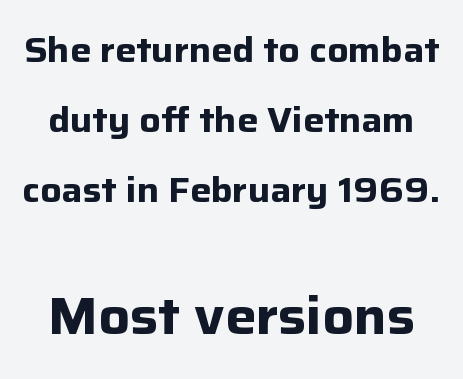
Q: Is the text bold? A: Yes.
Q: Is the text italic (slanted)? A: No, it is upright.
Q: Is the typeface a serif or a sans-serif typeface? A: Sans-serif.
Q: Is the text underlined? A: No.
Q: Is the spacing between letters normal or unusually wide? A: Normal.
Q: Is the spacing between lines tight, normal or loose? A: Loose.
Q: Which block of text is set in a larger size, the first (top) or the second (bottom)? A: The second (bottom) one.
Q: Width (condensed, normal, or wide)? A: Normal.
Q: Stroke contrast? A: Low.
Q: x-height? A: Medium.
Q: Monospaced? A: No.
